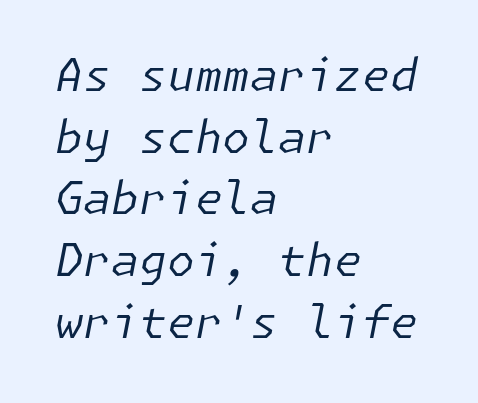
Evenly set lines give the paragraph a standard silhouette. Observe the ordinary spacing: letters are neighbours, not strangers. Heft: none added — not bold. One-word summary of the alignment: left. These lines were composed using italics.
